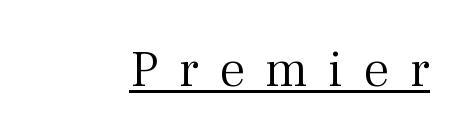
{"serif": "yes", "italic": "no", "bold": "no", "weight": "light", "width": "normal", "stroke_contrast": "medium", "x_height": "medium", "monospaced": "no", "underline": "yes", "letter_spacing": "wide", "letter_spacing_em": 0.39, "glyph_px": 52}
